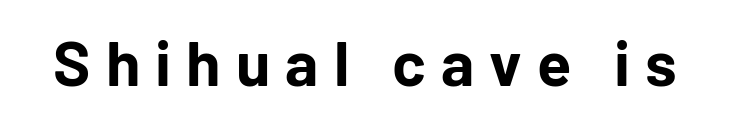
The letters are spread apart with noticeably loose tracking. Grotesque or geometric, the face here clearly has no serifs. Posture: vertical. Heavy-handed strokes throughout: this text is bold.
